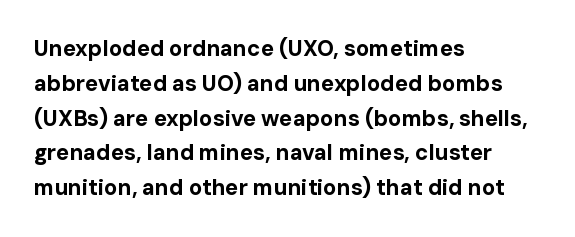
Q: Is the text bold? A: Yes.
Q: Is the text italic (slanted)? A: No, it is upright.
Q: Is the text underlined? A: No.
Q: How is the paragraph aligned? A: Left-aligned.
Q: Is the spacing between letters normal or unusually wide? A: Normal.
Q: Is the spacing between lines tight, normal or loose? A: Normal.
